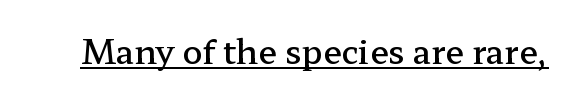
{"serif": "yes", "italic": "no", "bold": "semi", "weight": "semibold", "width": "wide", "stroke_contrast": "low", "x_height": "medium", "monospaced": "no", "underline": "yes", "letter_spacing": "normal", "letter_spacing_em": 0.0, "glyph_px": 33}
